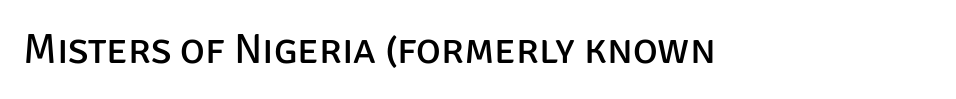
The space beneath each line is pristine and unruled. The designer went with a sans here, leaving each stem footless. The letters stand straight up with perfectly vertical stems. Is this a fixed-width face? No — the glyphs have proportional, varying widths. In terms of letterspacing, this is plain default setting. The face looks like a standard text weight, possibly lighter.
